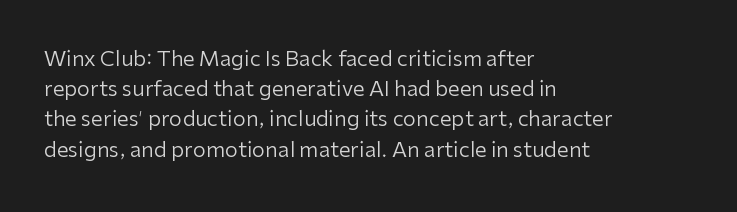
Regarding leading, the lines here are spaced in the standard way. Underline: absent. A classic flush-left, rag-right setting is used for this passage. Every character sits straight up, as roman type does.
